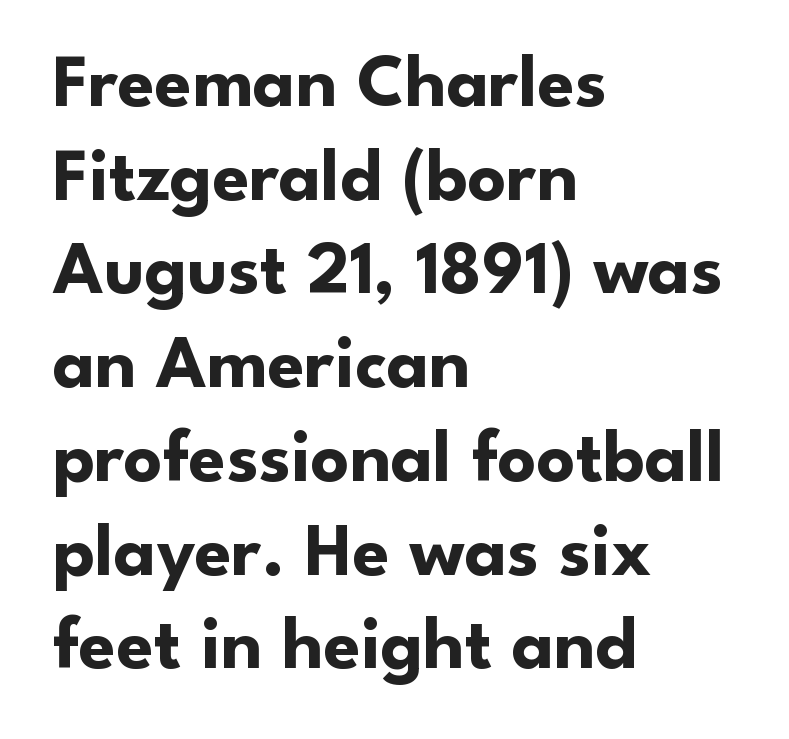
{"serif": "no", "italic": "no", "bold": "yes", "weight": "bold", "width": "normal", "stroke_contrast": "low", "x_height": "small", "monospaced": "no", "underline": "no", "align": "left", "line_spacing": "normal", "line_spacing_ratio": 1.25, "letter_spacing": "normal", "letter_spacing_em": 0.0, "glyph_px": 75}
